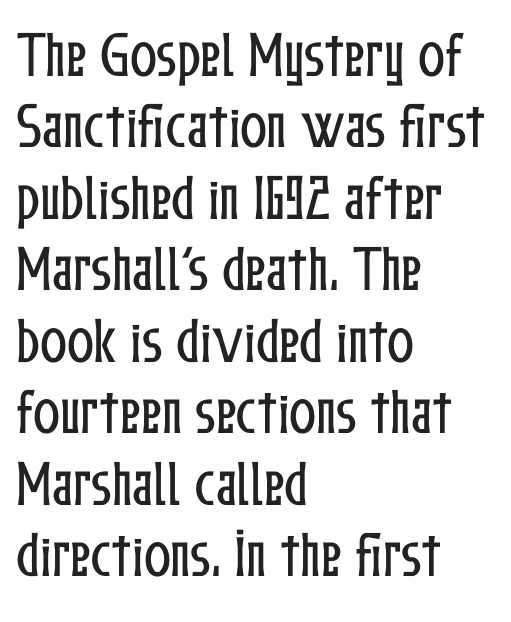
{"italic": "no", "width": "condensed", "stroke_contrast": "low", "x_height": "medium", "monospaced": "no", "underline": "no", "align": "left", "line_spacing": "normal", "line_spacing_ratio": 1.43, "letter_spacing": "normal", "letter_spacing_em": 0.0, "glyph_px": 50}
